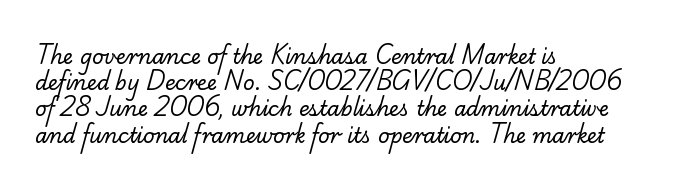
The image shows 20 px text type; set left-aligned, normal line spacing (1.31x), normal letter spacing, not underlined.
